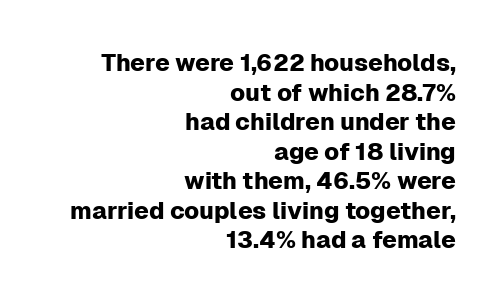
Q: Is the text italic (slanted)? A: No, it is upright.
Q: Is the text underlined? A: No.
Q: How is the paragraph aligned? A: Right-aligned.
Q: Is the spacing between letters normal or unusually wide? A: Normal.
